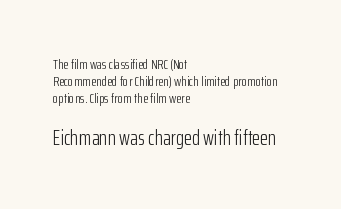
{"italic": "no", "bold": "no", "underline": "no", "align": "left", "line_spacing_ratio": 1.22, "letter_spacing": "normal", "letter_spacing_em": 0.0, "larger_block": "second", "size_ratio": 1.5, "glyph_px": 21}
